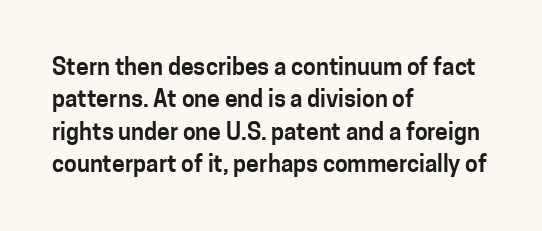
The image shows 23 px text type, upright; set left-aligned, normal line spacing (1.41x), normal letter spacing, not underlined.
